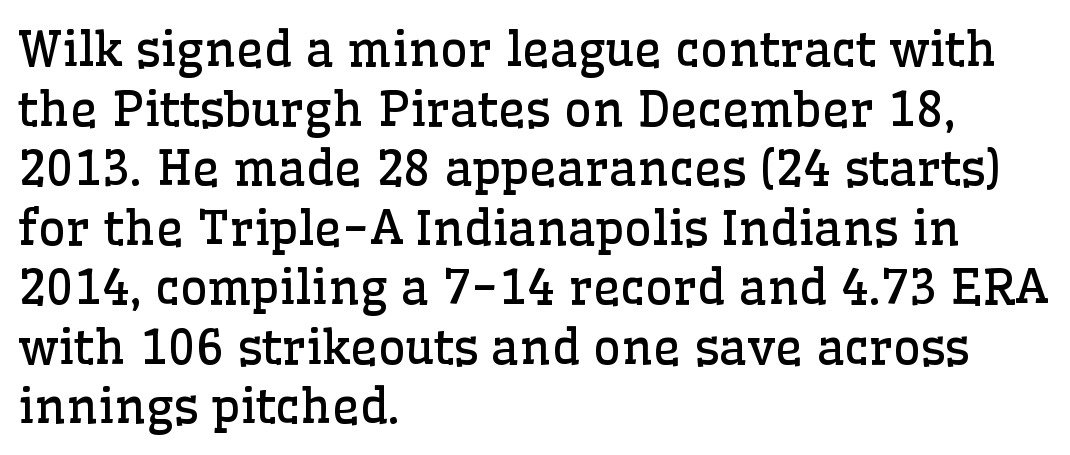
Q: Is the text bold? A: No.
Q: Is the text italic (slanted)? A: No, it is upright.
Q: Is the typeface a serif or a sans-serif typeface? A: Serif.
Q: Is the text underlined? A: No.
Q: How is the paragraph aligned? A: Left-aligned.
Q: Is the spacing between letters normal or unusually wide? A: Normal.
Q: Width (condensed, normal, or wide)? A: Normal.
Q: Stroke contrast? A: Low.
Q: x-height? A: Medium.
Q: Monospaced? A: No.
